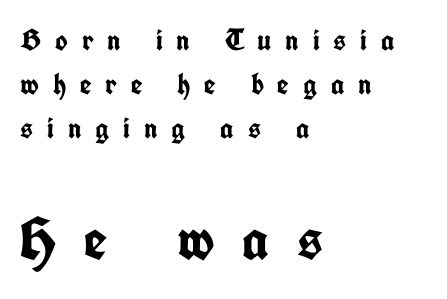
The image shows 60 px semibold, condensed sans-serif type, upright; set left-aligned, normal line spacing (1.46x), unusually wide letter spacing (+0.46 em), not underlined; the second (bottom) block is 2.0x larger; low stroke contrast and a medium x-height.
